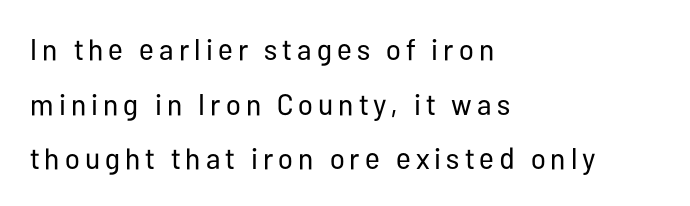
Letters rest on an invisible, unmarked baseline. Character widths vary here, with narrow letters taking less room than wide ones. You can tell it's not italic because the verticals are truly vertical. The letterforms sit at book weight or below.
